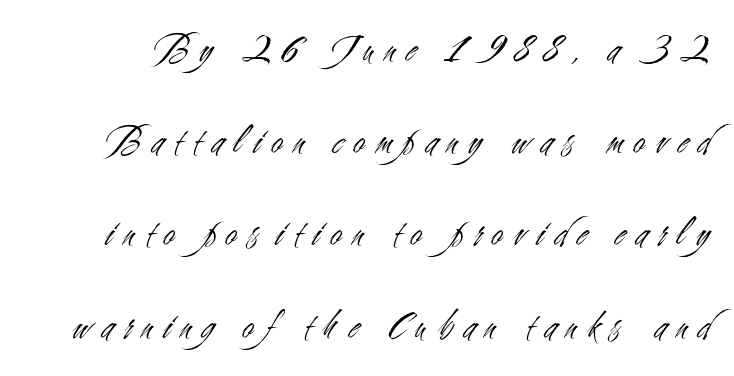
{"serif": "no", "bold": "no", "weight": "light", "width": "condensed", "stroke_contrast": "medium", "x_height": "small", "monospaced": "no", "underline": "no", "line_spacing": "loose", "line_spacing_ratio": 2.25, "letter_spacing": "wide", "letter_spacing_em": 0.27, "glyph_px": 41}
